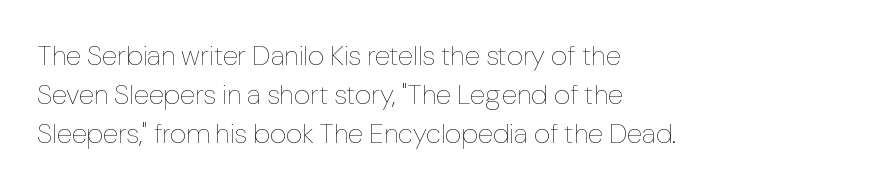
The image shows 28 px thin type, upright; set left-aligned, normal line spacing (1.4x), normal letter spacing, not underlined; low stroke contrast and a medium x-height.
